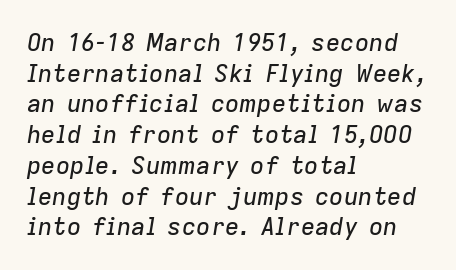
The image shows 24 px text type, italic (leaning right); set left-aligned, normal line spacing (1.28x), normal letter spacing, not underlined.
